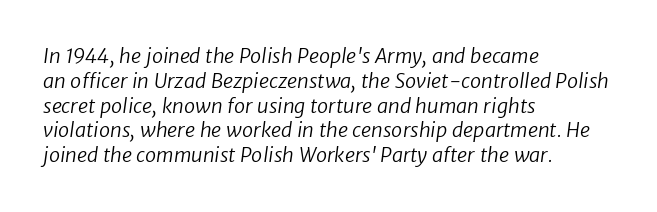
The setting favours the left margin, as ordinary paragraphs usually do. The zone under the glyphs is completely vacant. Weight: not bold — regular or lighter. Glyph-to-glyph distance matches everyday printed text.
